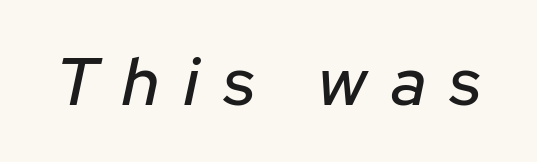
The image shows 67 px text type, italic (leaning right); set unusually wide letter spacing (+0.37 em), not underlined; low stroke contrast and a medium x-height.
